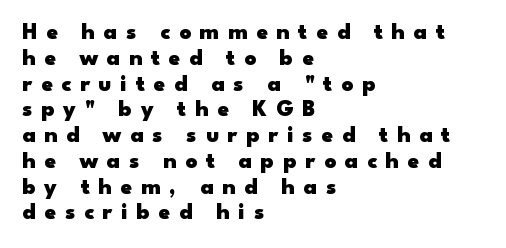
Q: Is the text bold? A: Yes.
Q: Is the text italic (slanted)? A: No, it is upright.
Q: Is the text underlined? A: No.
Q: How is the paragraph aligned? A: Left-aligned.
Q: Is the spacing between letters normal or unusually wide? A: Unusually wide.
Q: Is the spacing between lines tight, normal or loose? A: Tight.
